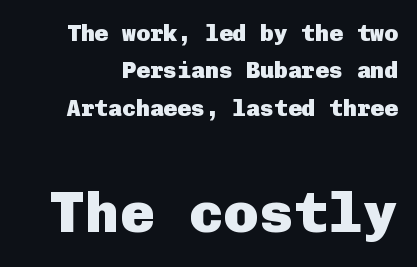
{"serif": "no", "italic": "no", "bold": "yes", "weight": "heavy", "width": "normal", "stroke_contrast": "low", "x_height": "medium", "underline": "no", "line_spacing": "normal", "line_spacing_ratio": 1.62, "letter_spacing": "normal", "letter_spacing_em": 0.0, "larger_block": "second", "size_ratio": 2.52, "glyph_px": 58}
